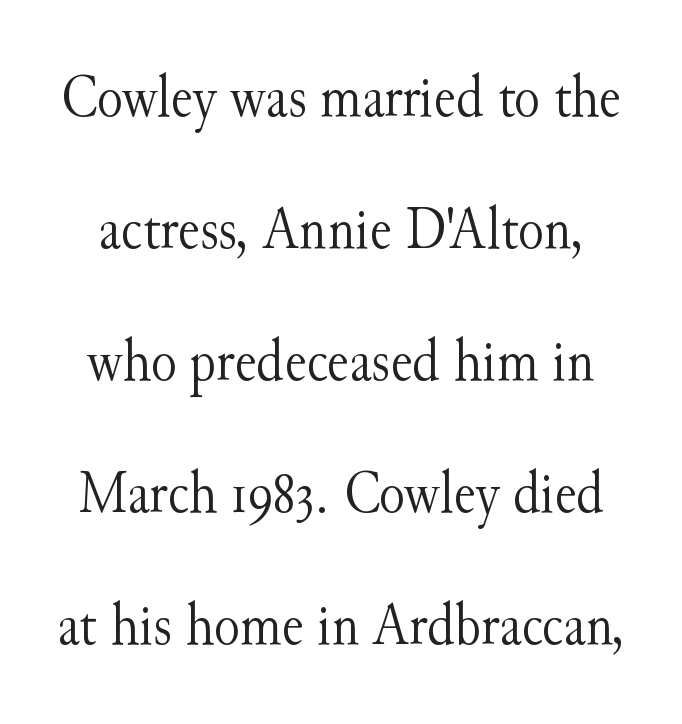
The image shows 60 px light serif type, upright; set loose line spacing (2.2x), normal letter spacing, not underlined; medium stroke contrast and a small x-height.
